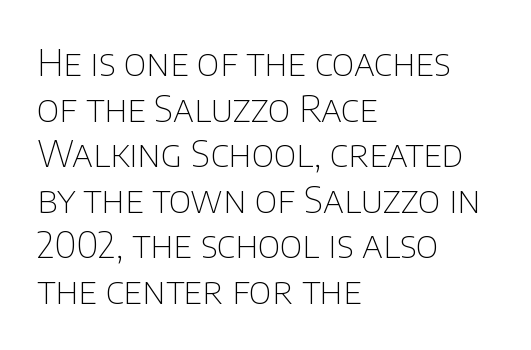
The image shows 37 px thin sans-serif type, upright; set left-aligned, line spacing 1.23x, normal letter spacing, not underlined; low stroke contrast and a large x-height.
